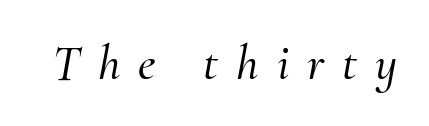
Emphasis-style slanted type is in use. The glyphs in this specimen are seriffed. Students, note that the glyphs here are deliberately spaced far apart. The rendering uses natural spacing where letterforms have individual widths.
